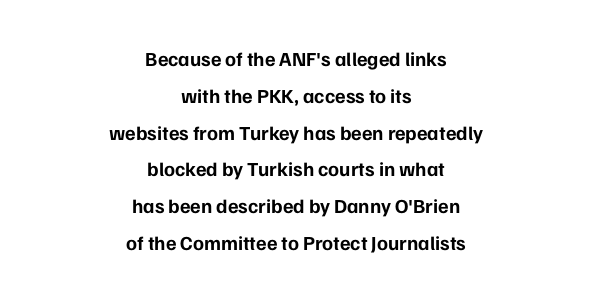
Q: Is the text bold? A: Yes.
Q: Is the text italic (slanted)? A: No, it is upright.
Q: Is the text underlined? A: No.
Q: How is the paragraph aligned? A: Centered.
Q: Is the spacing between letters normal or unusually wide? A: Normal.
